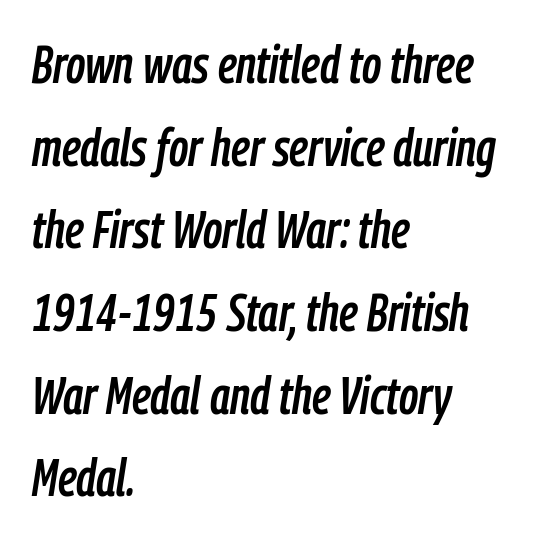
The image shows 52 px condensed type, italic (leaning right); set left-aligned, normal line spacing (1.59x), normal letter spacing, not underlined; low stroke contrast and a medium x-height.
